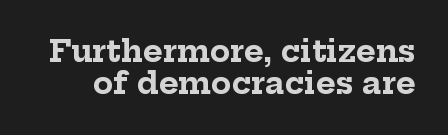
What weight is shown? A full bold with thick strokes. Tightly led — the rows are bunched. The rendering keeps characters at their native spacing. Notice how the stems are strictly vertical — no italics here. The passage shown is typed in a proportional face where columns would drift. Any mark beneath the type? The region is blank.
